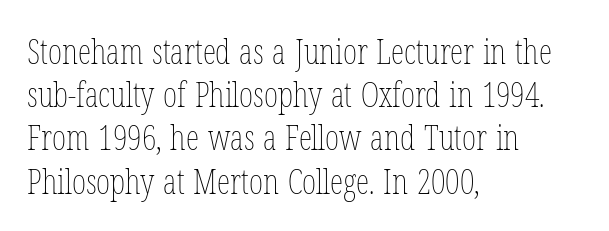
The image shows 34 px thin, condensed type, upright; set left-aligned, normal line spacing (1.27x), normal letter spacing, not underlined; low stroke contrast and a medium x-height.
